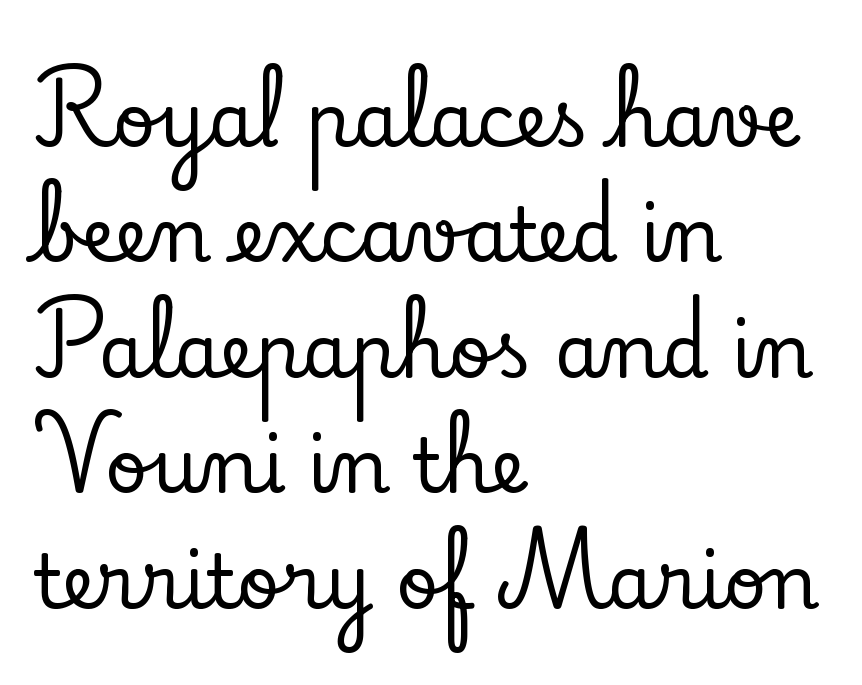
The image shows 74 px serif type, upright; set left-aligned, normal line spacing (1.56x), normal letter spacing, not underlined; low stroke contrast and a small x-height.
